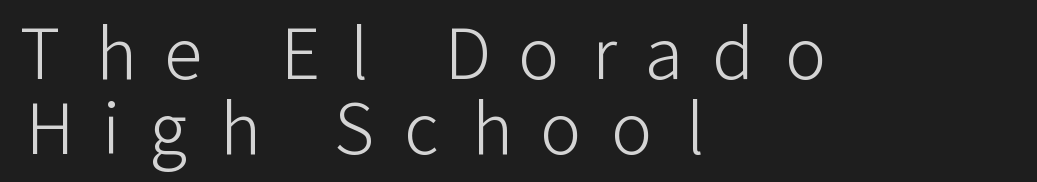
Notice how the stems are strictly vertical — no italics here. Counters stay open thanks to moderate or lighter strokes. Is the letter spacing exaggerated? Yes — the characters are pushed far apart. Horizontally, the lines are justified to the leading edge only. Rule under the text: the space is simply empty. To sum up the face: it is a sans, with no serifs.
